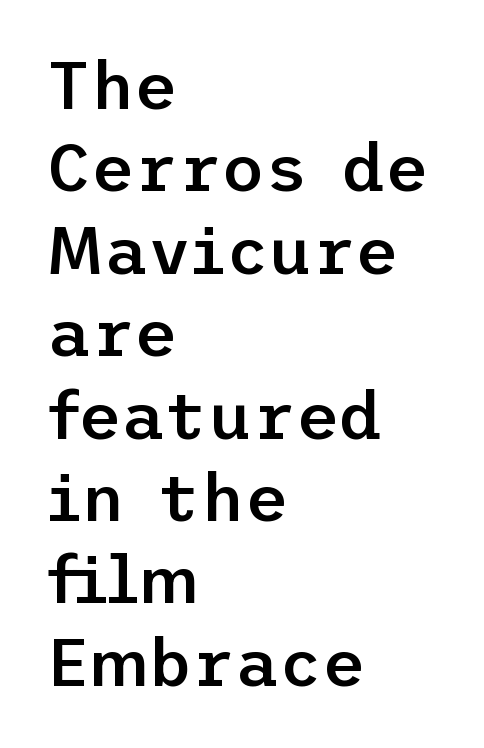
{"serif": "no", "italic": "no", "bold": "semi", "weight": "semibold", "width": "normal", "stroke_contrast": "low", "x_height": "medium", "underline": "no", "align": "left", "line_spacing_ratio": 1.23, "letter_spacing": "normal", "letter_spacing_em": 0.0, "glyph_px": 67}
